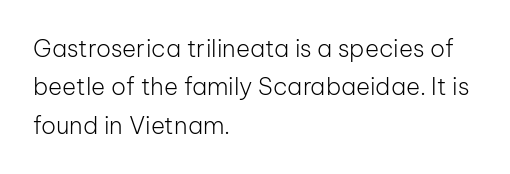
Plain, unruled lines of type. No heavy texture on the line: the type isn't bold. Look at the tracking — it's just the regular setting, nothing added. The axis of the letterforms is exactly vertical. The rows are spaced the way most documents space them.
